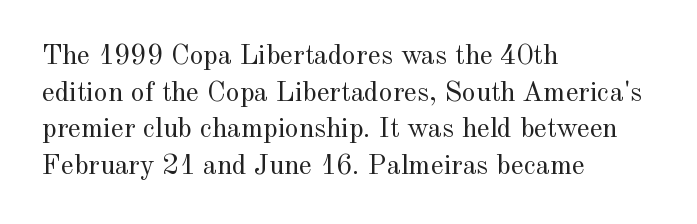
Q: Is the text bold? A: No.
Q: Is the text italic (slanted)? A: No, it is upright.
Q: Is the typeface a serif or a sans-serif typeface? A: Serif.
Q: Is the text underlined? A: No.
Q: How is the paragraph aligned? A: Left-aligned.
Q: Is the spacing between letters normal or unusually wide? A: Normal.
Q: Is the spacing between lines tight, normal or loose? A: Normal.
Q: Width (condensed, normal, or wide)? A: Normal.
Q: x-height? A: Small.
Q: Monospaced? A: No.
